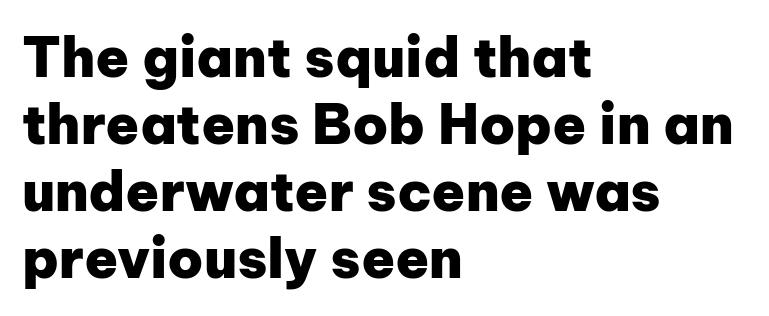
Glance below the letters and you will spot only blank space. Compared with an ordinary text face, these strokes are far heavier — a full bold. Note the varied advance widths — an 'i' is clearly narrower than an 'm'. No extra tracking has been applied to these lines. Line starts are locked; line ends wander. Nope, no serifs anywhere on these letters.
